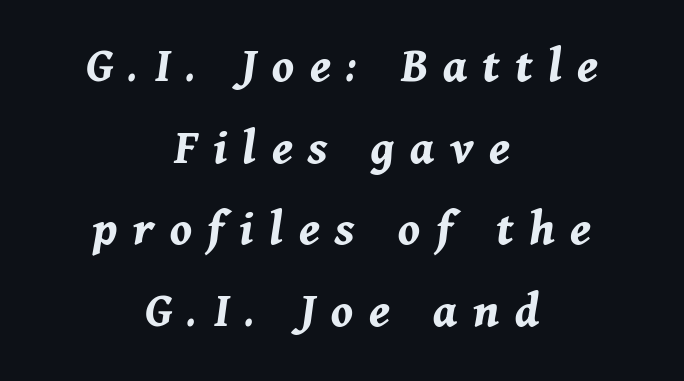
The image shows 52 px bold type, italic (leaning right); set centered, normal line spacing (1.57x), unusually wide letter spacing (+0.3 em), not underlined; medium stroke contrast and a medium x-height.
